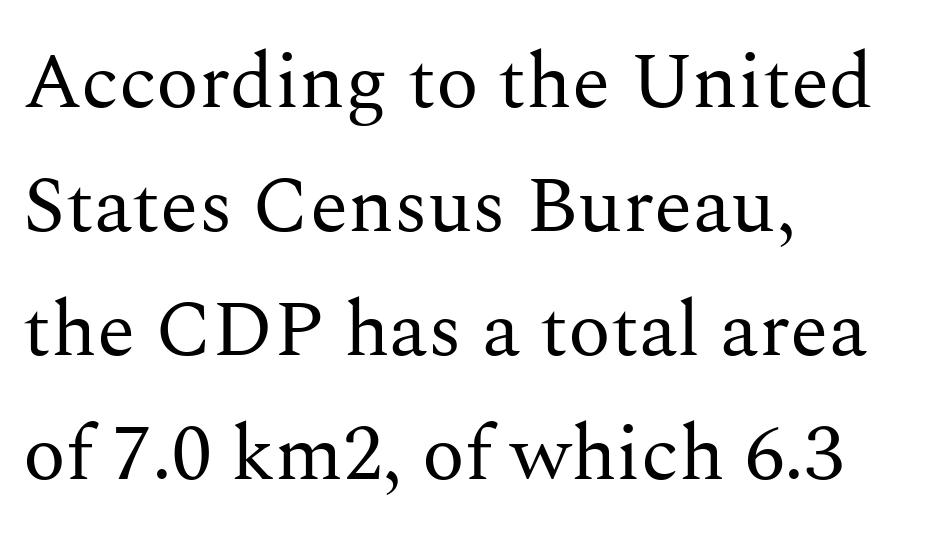
The image shows 79 px regular-weight serif type, upright; set left-aligned, normal line spacing (1.57x), normal letter spacing, not underlined; medium stroke contrast and a medium x-height.
